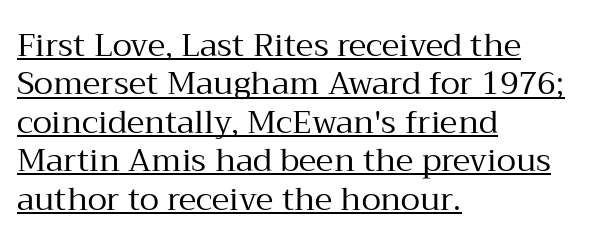
The image shows 32 px regular-weight serif type, upright; set left-aligned, line spacing 1.2x, normal letter spacing, underlined; medium stroke contrast and a medium x-height.
